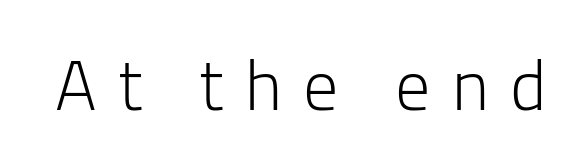
Nope, no serifs anywhere on these letters. The face looks like a standard text weight, possibly lighter. Just letters on the line, the space beneath them empty. You could not count columns in this text — the font is proportionally spaced. No italicization has been applied; the sample stays upright.
